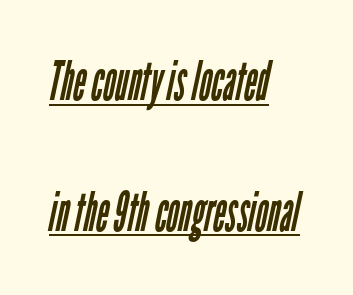
Is there much room between lines? Yes — plenty of vertical air separates them. The face used here is rendered with its standard letterfit. The paragraph has a hard left edge and a soft right edge. Looks like regular typesetting: each glyph gets only the width it needs. The characters are drawn with everyday or finer stroke widths.
